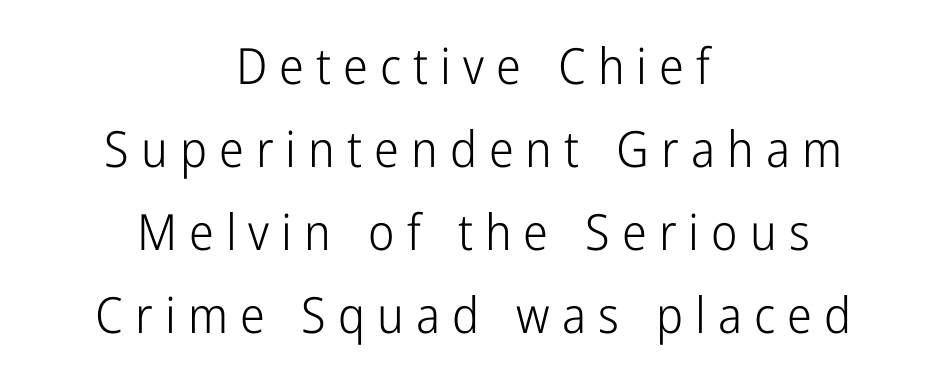
Heft: none added — not bold. You could not count columns in this text — the font is proportionally spaced. Underline: absent. Font category for this specimen: sans-serif. When letters stand straight like this, we call the style roman or upright. The lines are quadded center.
